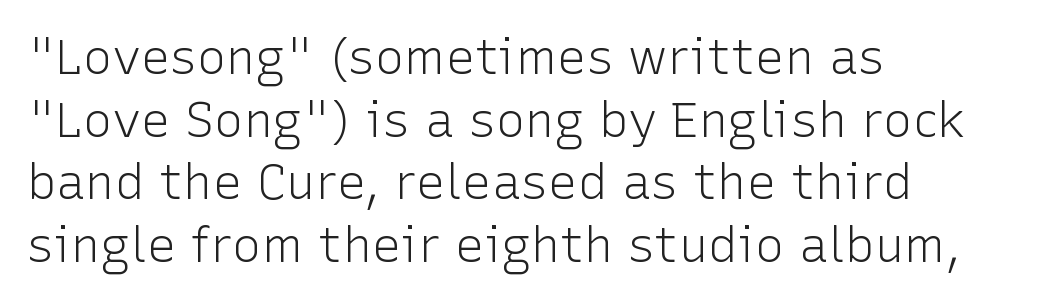
You could not count columns in this text — the font is proportionally spaced. The font's upright variant was chosen for this text. The rendering uses a moderate line-height, typical for paragraphs. Nope, no serifs anywhere on these letters. Horizontal alignment here is leftward, the default for most running prose. Nothing heavy about these letters — not bold at all.
